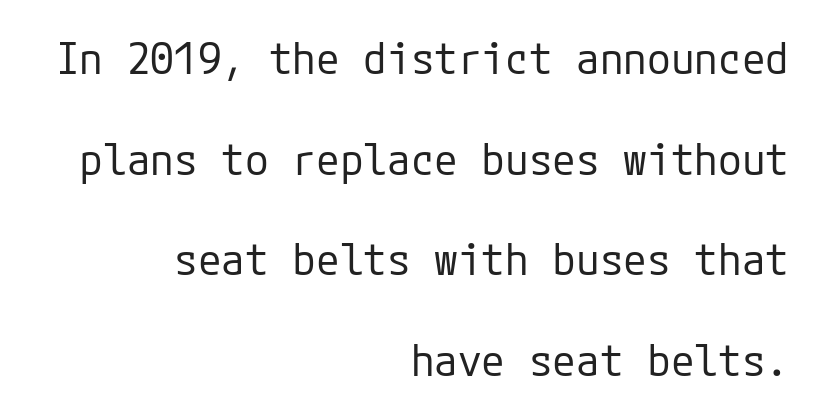
Q: Is the text bold? A: No.
Q: Is the text italic (slanted)? A: No, it is upright.
Q: Is the typeface a serif or a sans-serif typeface? A: Sans-serif.
Q: Is the text underlined? A: No.
Q: How is the paragraph aligned? A: Right-aligned.
Q: Is the spacing between letters normal or unusually wide? A: Normal.
Q: Is the spacing between lines tight, normal or loose? A: Loose.
Q: Width (condensed, normal, or wide)? A: Normal.
Q: Stroke contrast? A: Low.
Q: x-height? A: Medium.
